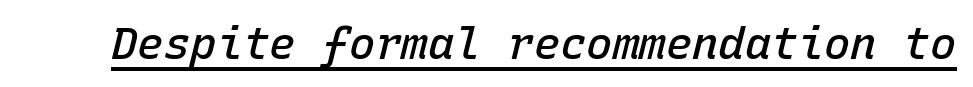
Q: Is the text bold? A: Semi-bold.
Q: Is the text italic (slanted)? A: Yes, it leans right by about 15 degrees.
Q: Is the text underlined? A: Yes.
Q: Is the spacing between letters normal or unusually wide? A: Normal.
Q: Width (condensed, normal, or wide)? A: Normal.
Q: Stroke contrast? A: Low.
Q: x-height? A: Medium.
Q: Monospaced? A: Yes.
